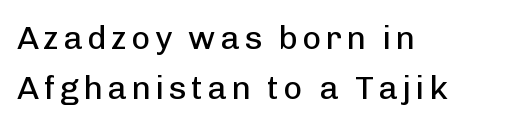
The image shows 33 px regular-weight sans-serif type, upright; set left-aligned, normal line spacing (1.51x), not underlined; low stroke contrast and a medium x-height.
